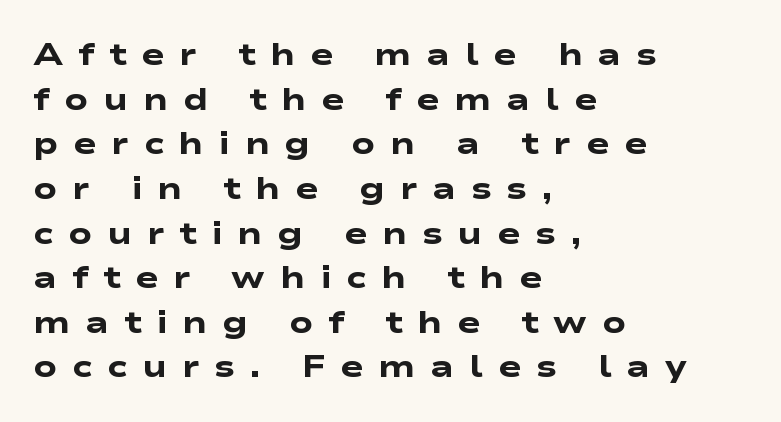
{"serif": "no", "bold": "yes", "weight": "heavy", "width": "wide", "stroke_contrast": "low", "x_height": "medium", "monospaced": "no", "underline": "no", "align": "left", "line_spacing": "normal", "line_spacing_ratio": 1.44, "letter_spacing": "wide", "letter_spacing_em": 0.48, "glyph_px": 31}
